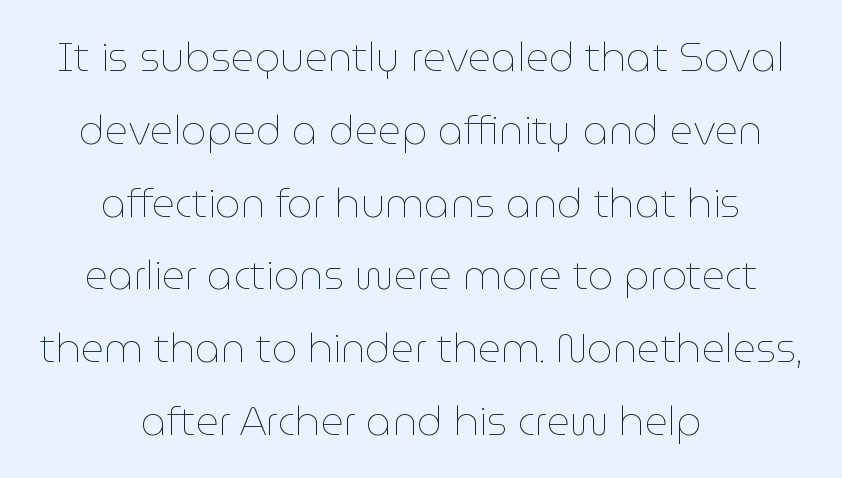
{"italic": "no", "bold": "no", "weight": "thin", "width": "normal", "stroke_contrast": "low", "x_height": "medium", "monospaced": "no", "underline": "no", "align": "center", "line_spacing_ratio": 1.82, "letter_spacing": "normal", "letter_spacing_em": 0.0, "glyph_px": 40}
